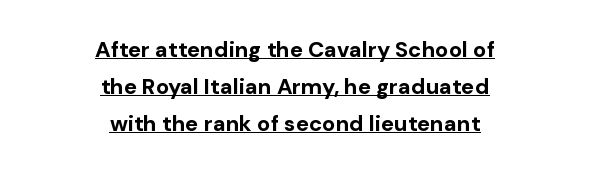
Q: Is the text bold? A: Yes.
Q: Is the text italic (slanted)? A: No, it is upright.
Q: Is the text underlined? A: Yes.
Q: How is the paragraph aligned? A: Centered.
Q: Is the spacing between letters normal or unusually wide? A: Normal.
Q: Is the spacing between lines tight, normal or loose? A: Normal.
